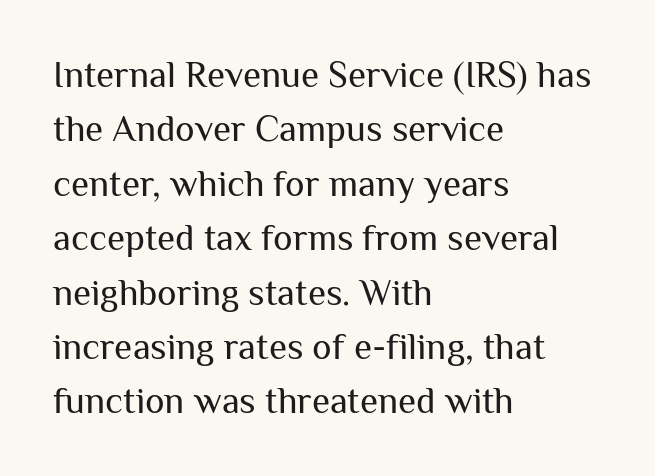
Q: Is the text bold? A: No.
Q: Is the text italic (slanted)? A: No, it is upright.
Q: Is the typeface a serif or a sans-serif typeface? A: Sans-serif.
Q: Is the text underlined? A: No.
Q: How is the paragraph aligned? A: Left-aligned.
Q: Is the spacing between letters normal or unusually wide? A: Normal.
Q: Is the spacing between lines tight, normal or loose? A: Normal.
Q: Width (condensed, normal, or wide)? A: Normal.
Q: Stroke contrast? A: Medium.
Q: x-height? A: Medium.
Q: Monospaced? A: No.
